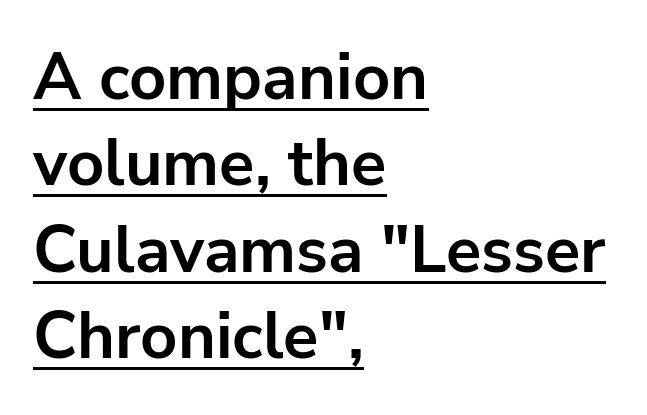
Q: Is the text bold? A: Yes.
Q: Is the text italic (slanted)? A: No, it is upright.
Q: Is the typeface a serif or a sans-serif typeface? A: Sans-serif.
Q: Is the text underlined? A: Yes.
Q: How is the paragraph aligned? A: Left-aligned.
Q: Is the spacing between letters normal or unusually wide? A: Normal.
Q: Is the spacing between lines tight, normal or loose? A: Normal.
Q: Width (condensed, normal, or wide)? A: Normal.
Q: Stroke contrast? A: Low.
Q: x-height? A: Medium.
Q: Monospaced? A: No.
